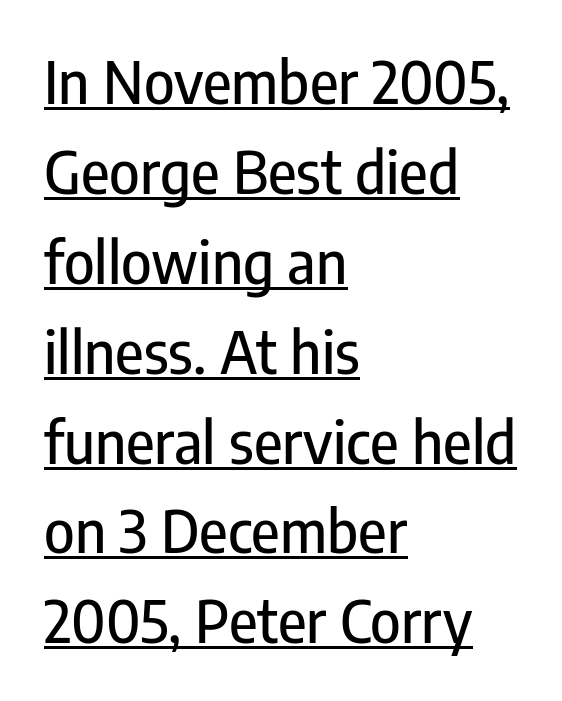
Q: Is the text italic (slanted)? A: No, it is upright.
Q: Is the typeface a serif or a sans-serif typeface? A: Sans-serif.
Q: Is the text underlined? A: Yes.
Q: How is the paragraph aligned? A: Left-aligned.
Q: Is the spacing between letters normal or unusually wide? A: Normal.
Q: Is the spacing between lines tight, normal or loose? A: Normal.
Q: Width (condensed, normal, or wide)? A: Condensed.
Q: Stroke contrast? A: Low.
Q: x-height? A: Medium.
Q: Monospaced? A: No.
